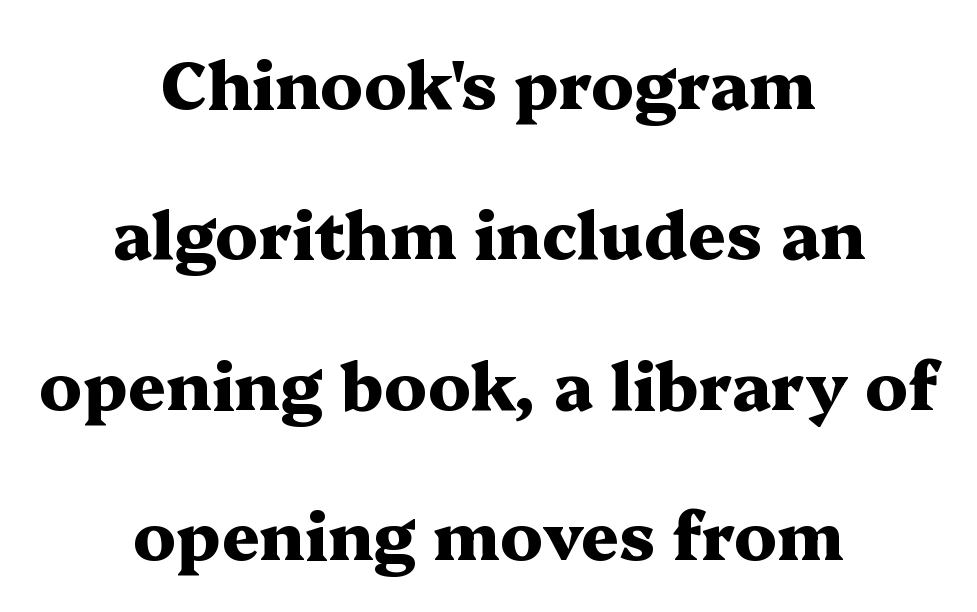
{"serif": "yes", "italic": "no", "bold": "yes", "weight": "heavy", "width": "wide", "stroke_contrast": "medium", "x_height": "medium", "monospaced": "no", "underline": "no", "align": "center", "line_spacing": "loose", "line_spacing_ratio": 2.28, "letter_spacing": "normal", "letter_spacing_em": 0.0, "glyph_px": 66}
